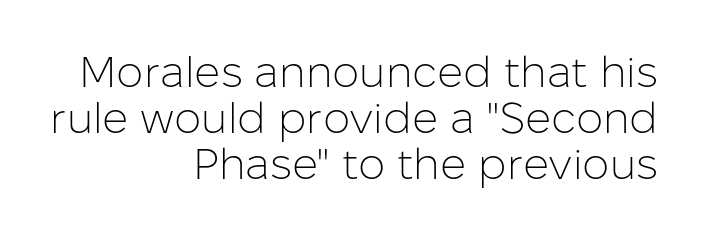
{"serif": "no", "italic": "no", "bold": "no", "weight": "light", "width": "normal", "stroke_contrast": "low", "x_height": "medium", "monospaced": "no", "underline": "no", "align": "right", "line_spacing": "tight", "line_spacing_ratio": 1.07, "letter_spacing": "normal", "letter_spacing_em": 0.0, "glyph_px": 43}
